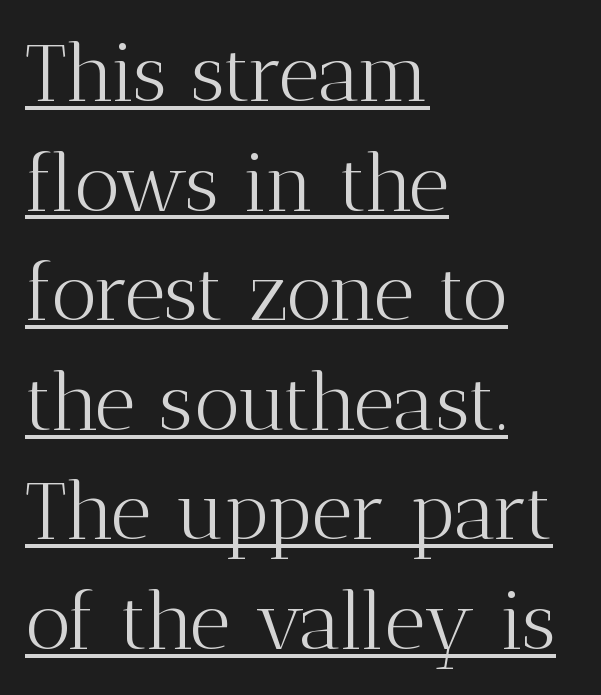
The image shows 80 px light serif type, upright; set left-aligned, normal line spacing (1.37x), normal letter spacing, underlined; medium stroke contrast and a medium x-height.
